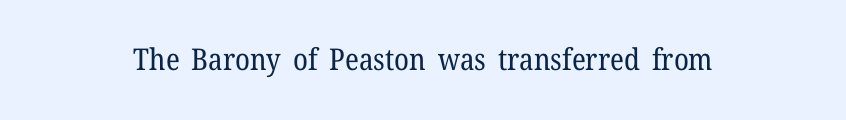
Q: Is the text bold? A: No.
Q: Is the text italic (slanted)? A: No, it is upright.
Q: Is the typeface a serif or a sans-serif typeface? A: Serif.
Q: Is the text underlined? A: No.
Q: Is the spacing between letters normal or unusually wide? A: Normal.
Q: Width (condensed, normal, or wide)? A: Normal.
Q: Stroke contrast? A: Low.
Q: x-height? A: Medium.
Q: Monospaced? A: No.
